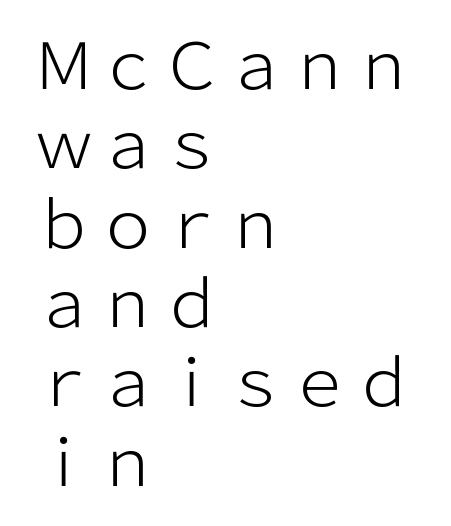
{"serif": "no", "italic": "no", "bold": "no", "weight": "light", "width": "normal", "stroke_contrast": "low", "x_height": "medium", "monospaced": "no", "underline": "no", "align": "left", "line_spacing_ratio": 1.24, "letter_spacing": "normal", "letter_spacing_em": 0.0, "glyph_px": 64}
